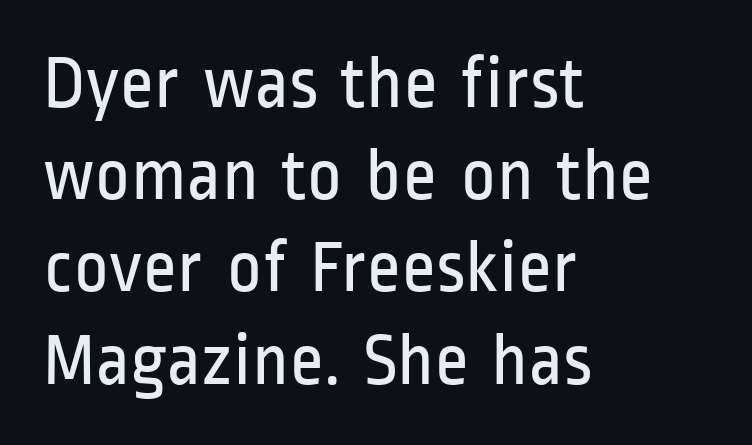
These lines keep a tight, regular rhythm from letter to letter. Serifs: no, the terminals of the letterforms are clean. Left-aligned paragraph, ragged on the right. Nothing heavy about these letters — not bold at all. Note the varied advance widths — an 'i' is clearly narrower than an 'm'.
